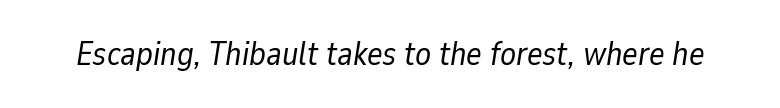
{"italic": "yes", "lean": "right", "slant_degrees": 9, "bold": "no", "weight": "regular", "width": "normal", "stroke_contrast": "low", "x_height": "medium", "monospaced": "no", "underline": "no", "letter_spacing": "normal", "letter_spacing_em": 0.0, "glyph_px": 33}
